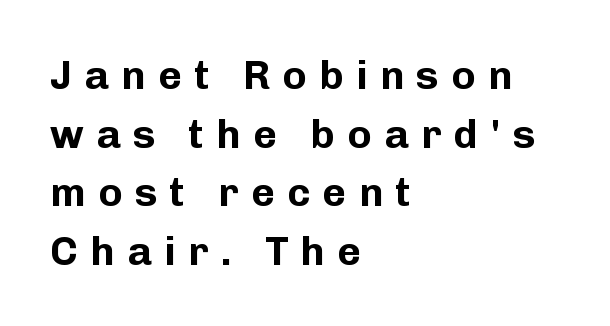
The axis of the letterforms is exactly vertical. Look at the bottom of the vertical strokes: they stop flat, with no serifs. Words appear elongated and porous because spacing is wide. Weight check: bold — yes, fully. You could not count columns in this text — the font is proportionally spaced. Students, observe: this is what conventionally led text looks like.
